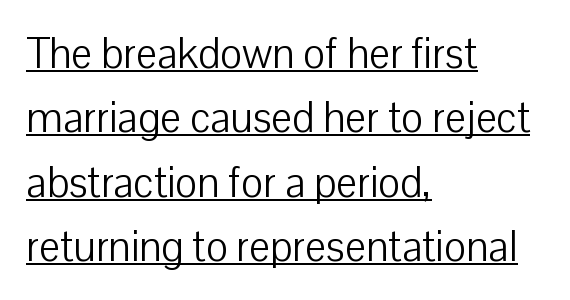
Regarding leading, the lines here are spaced in the standard way. Note the varied advance widths — an 'i' is clearly narrower than an 'm'. This is roman type, the default non-slanted kind. Weight: in the light-to-regular range. The sample's only ornament is a line tracing under the words. The setting favours the left margin, as ordinary paragraphs usually do.
